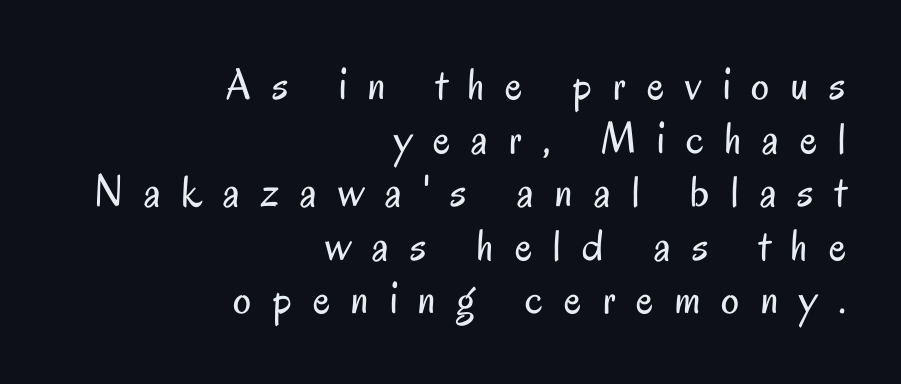
Bare-footed words on every line. Words appear elongated and porous because spacing is wide. Weight: regular or lighter. Horizontal alignment here is rightward, an uncommon choice for prose. Spacing verdict: proportional, widths tailored to each character. Posture: upright roman.
